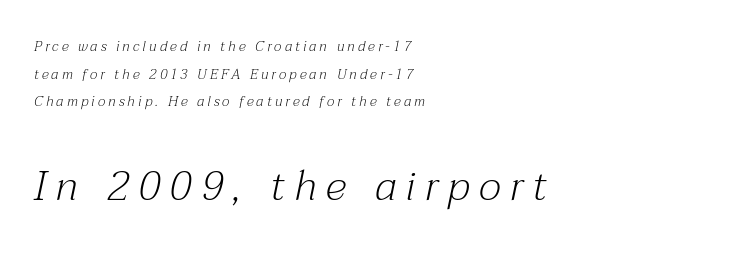
The image shows 42 px light serif type, italic (leaning right); set left-aligned, loose line spacing (1.97x), unusually wide letter spacing (+0.22 em), not underlined; the second (bottom) block is 3.0x larger; medium stroke contrast and a medium x-height.
